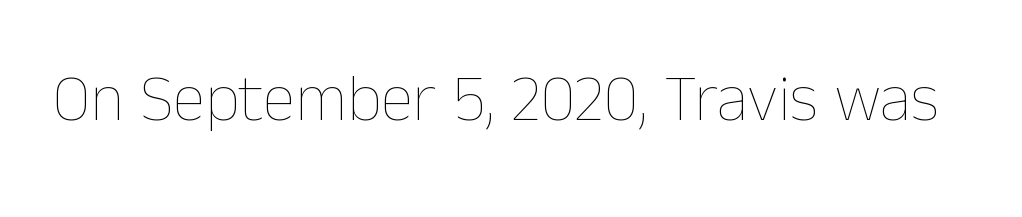
The font sits on the lighter half of the weight spectrum, regular included. You can tell it's not italic because the verticals are truly vertical. Nobody drew a line under any word here. Honestly, the letter spacing is just normal — you wouldn't notice it. Do the characters align in a grid? No, the font is proportional.
